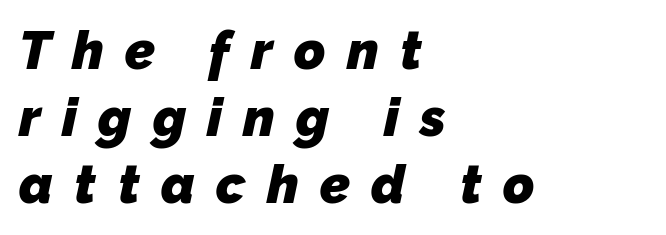
The image shows 53 px heavy sans-serif type; set left-aligned, normal line spacing (1.26x), unusually wide letter spacing (+0.4 em), not underlined; low stroke contrast and a medium x-height.
